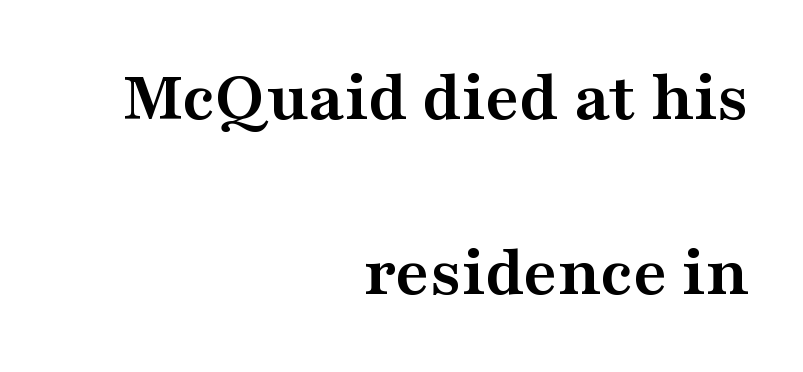
The image shows 73 px semibold, wide serif type, upright; set right-aligned, loose line spacing (2.4x), normal letter spacing, not underlined; medium stroke contrast and a medium x-height.
